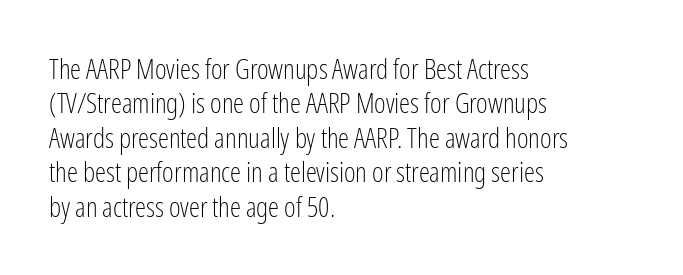
The passage shown has conventional tracking throughout. Notice how the passage keeps a crisp vertical edge on the left only. A typesetter would call this proportional, since set widths differ per character. You can tell it's not italic because the verticals are truly vertical. Think standard paragraph weight, or any step lighter than that.
